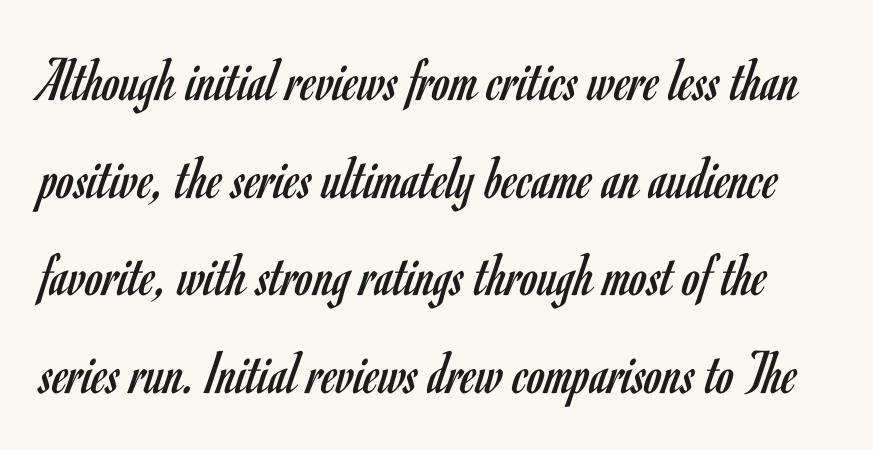
Nothing unusual about the tracking: characters are spaced as the font intends. Stems here are at most as thick as an everyday book face. The rendering uses natural spacing where letterforms have individual widths. Any mark beneath the type? The region is blank. Are there feet on the stems? There aren't — it's a sans.
